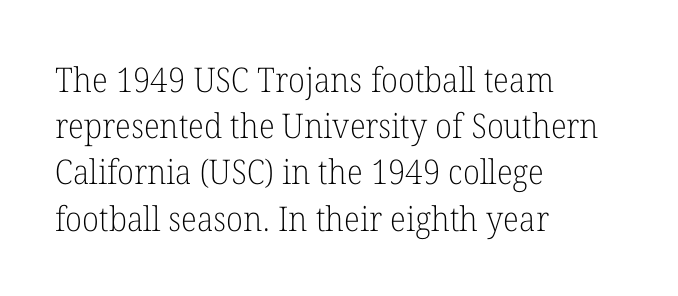
{"serif": "yes", "italic": "no", "bold": "no", "weight": "light", "width": "normal", "stroke_contrast": "low", "x_height": "medium", "monospaced": "no", "underline": "no", "align": "left", "line_spacing": "normal", "line_spacing_ratio": 1.36, "letter_spacing": "normal", "letter_spacing_em": 0.0, "glyph_px": 34}
